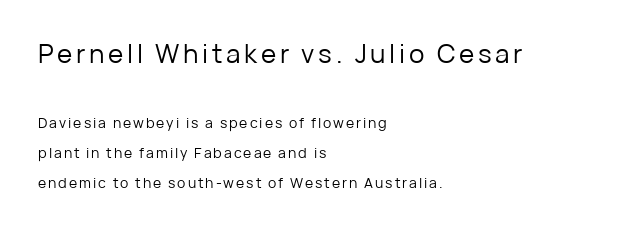
The image shows 26 px text type, upright; set left-aligned, loose line spacing (2.14x), not underlined; the first (top) block is 1.86x larger.
